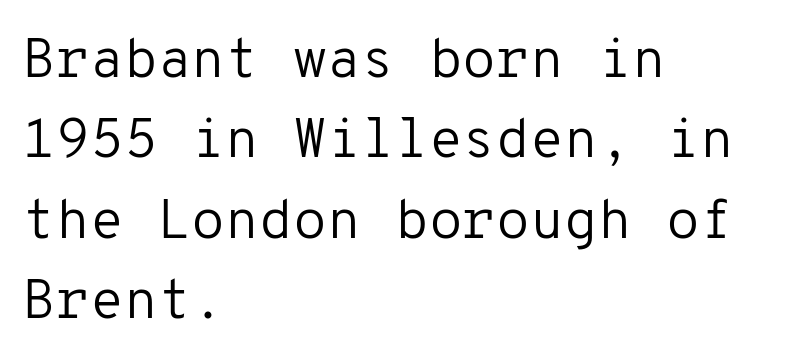
Q: Is the text bold? A: No.
Q: Is the text italic (slanted)? A: No, it is upright.
Q: Is the typeface a serif or a sans-serif typeface? A: Sans-serif.
Q: Is the text underlined? A: No.
Q: How is the paragraph aligned? A: Left-aligned.
Q: Is the spacing between letters normal or unusually wide? A: Normal.
Q: Is the spacing between lines tight, normal or loose? A: Normal.
Q: Width (condensed, normal, or wide)? A: Normal.
Q: Stroke contrast? A: Low.
Q: x-height? A: Medium.
Q: Monospaced? A: Yes.
